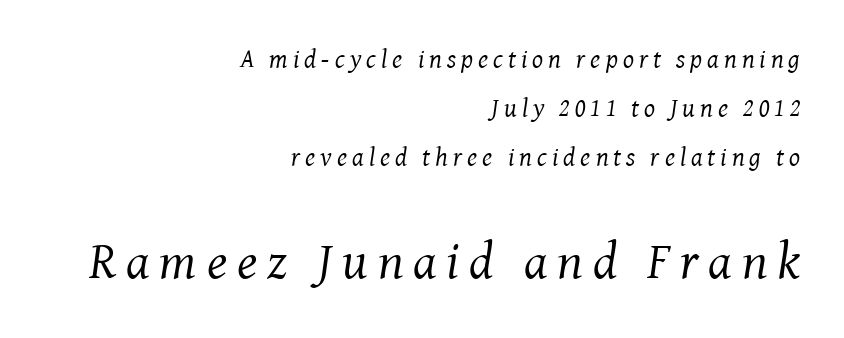
The image shows 52 px regular-weight serif type, italic (leaning right); set right-aligned, line spacing 1.88x, not underlined; the second (bottom) block is 2.0x larger; medium stroke contrast and a medium x-height.
